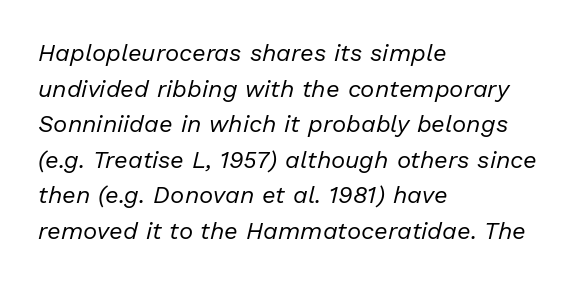
{"italic": "yes", "lean": "right", "slant_degrees": 13, "bold": "no", "underline": "no", "align": "left", "line_spacing": "normal", "line_spacing_ratio": 1.48, "letter_spacing": "normal", "letter_spacing_em": 0.0, "glyph_px": 24}
